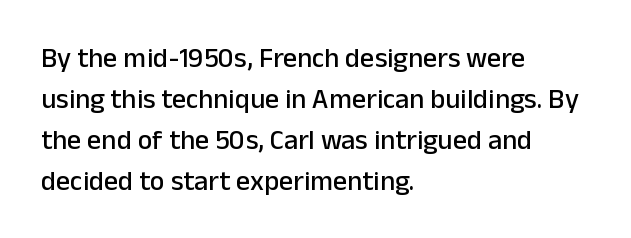
The image shows 28 px sans-serif type, upright; set left-aligned, normal line spacing (1.47x), normal letter spacing, not underlined; low stroke contrast and a medium x-height.
